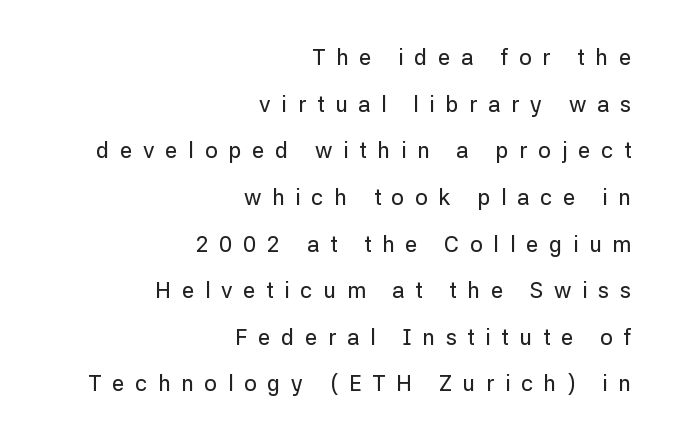
The image shows 22 px text type, upright; set right-aligned, loose line spacing (2.12x), unusually wide letter spacing (+0.49 em), not underlined.
